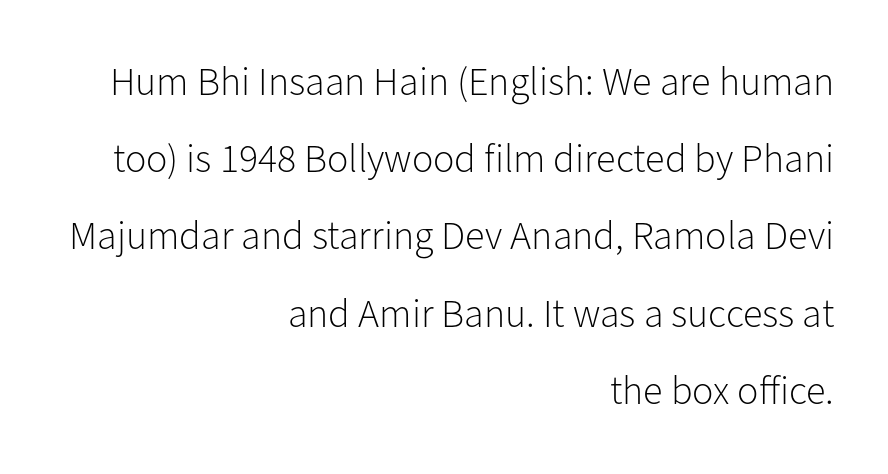
The image shows 40 px light sans-serif type, upright; set right-aligned, loose line spacing (1.93x), normal letter spacing, not underlined; low stroke contrast and a medium x-height.
